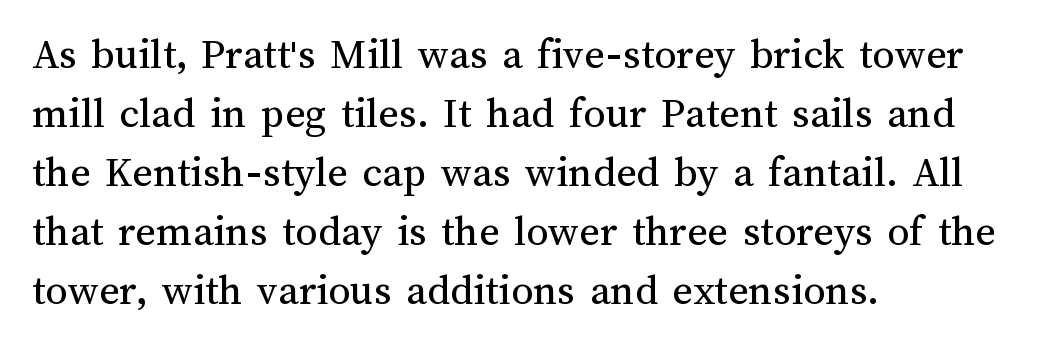
Q: Is the text bold? A: No.
Q: Is the text italic (slanted)? A: No, it is upright.
Q: Is the text underlined? A: No.
Q: How is the paragraph aligned? A: Left-aligned.
Q: Is the spacing between letters normal or unusually wide? A: Normal.
Q: Is the spacing between lines tight, normal or loose? A: Normal.
Q: Width (condensed, normal, or wide)? A: Normal.
Q: Stroke contrast? A: Medium.
Q: x-height? A: Medium.
Q: Monospaced? A: No.
